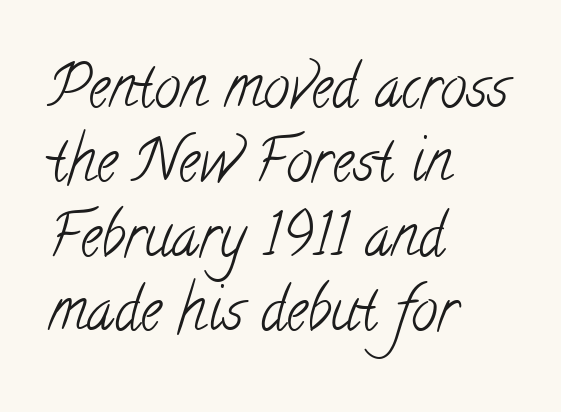
Q: Is the text bold? A: No.
Q: Is the text underlined? A: No.
Q: How is the paragraph aligned? A: Left-aligned.
Q: Is the spacing between letters normal or unusually wide? A: Normal.
Q: Is the spacing between lines tight, normal or loose? A: Normal.
Q: Width (condensed, normal, or wide)? A: Condensed.
Q: Stroke contrast? A: Low.
Q: x-height? A: Small.
Q: Monospaced? A: No.
